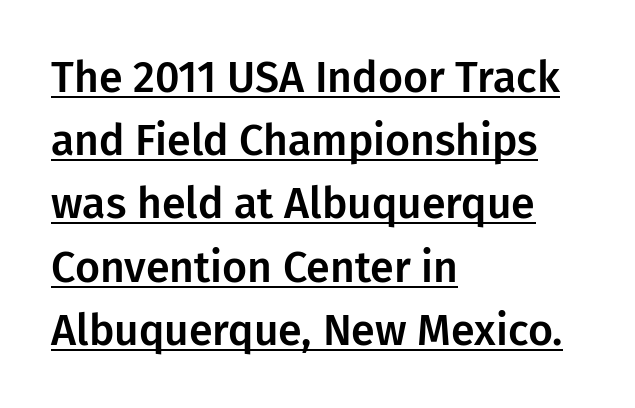
The image shows 43 px sans-serif type, upright; set left-aligned, normal line spacing (1.47x), normal letter spacing, underlined; low stroke contrast and a medium x-height.
